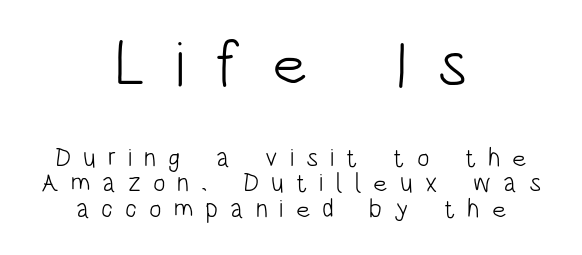
The image shows 64 px light, condensed sans-serif type, upright; set centered, tight line spacing (0.97x), unusually wide letter spacing (+0.46 em), not underlined; the first (top) block is 2.46x larger; low stroke contrast and a large x-height.
